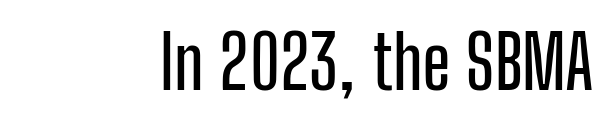
The characters display no serif detailing; their extremities are plain. Tracking here is standard; glyphs follow each other at the usual distance. The letters stand upright; this is a roman face. Looks like regular typesetting: each glyph gets only the width it needs.
